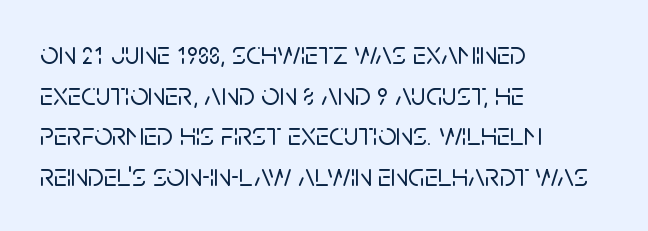
{"serif": "no", "italic": "no", "width": "normal", "stroke_contrast": "low", "x_height": "large", "monospaced": "no", "underline": "no", "align": "left", "line_spacing": "normal", "line_spacing_ratio": 1.27, "letter_spacing": "normal", "letter_spacing_em": 0.0, "glyph_px": 32}
